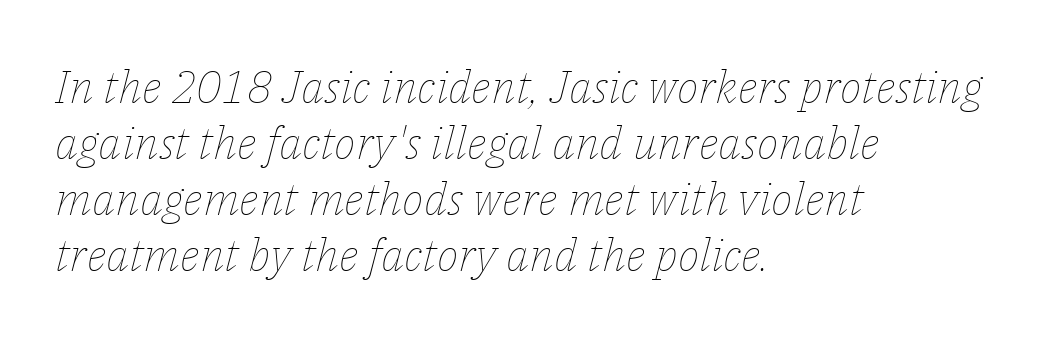
{"italic": "yes", "lean": "right", "slant_degrees": 14, "bold": "no", "weight": "thin", "width": "normal", "stroke_contrast": "low", "x_height": "medium", "monospaced": "no", "underline": "no", "align": "left", "line_spacing_ratio": 1.22, "letter_spacing": "normal", "letter_spacing_em": 0.0, "glyph_px": 46}
